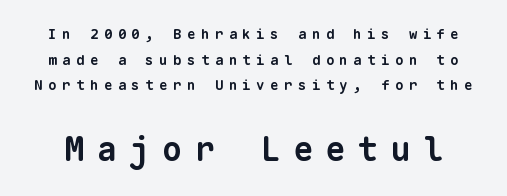
{"serif": "no", "bold": "yes", "weight": "bold", "width": "normal", "stroke_contrast": "low", "x_height": "medium", "monospaced": "yes", "underline": "no", "line_spacing_ratio": 1.83, "letter_spacing": "wide", "letter_spacing_em": 0.39, "larger_block": "second", "size_ratio": 2.36, "glyph_px": 33}
